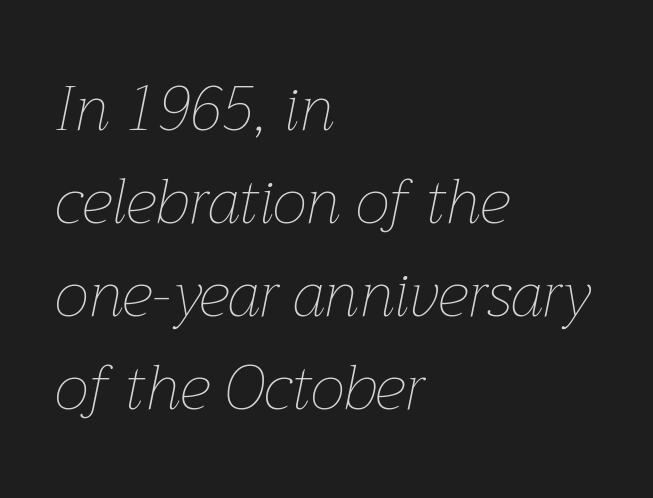
{"italic": "yes", "lean": "right", "slant_degrees": 12, "bold": "no", "weight": "thin", "width": "normal", "stroke_contrast": "low", "x_height": "medium", "monospaced": "no", "underline": "no", "align": "left", "line_spacing": "normal", "line_spacing_ratio": 1.5, "letter_spacing": "normal", "letter_spacing_em": 0.0, "glyph_px": 62}
